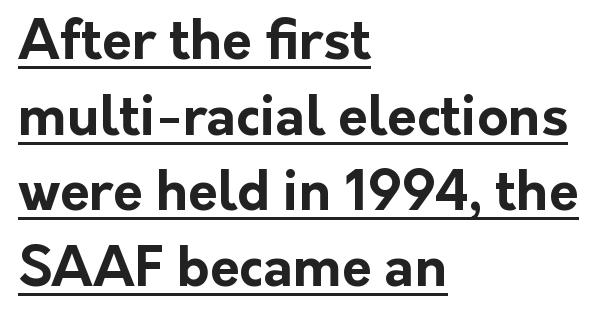
{"serif": "no", "italic": "no", "bold": "yes", "weight": "bold", "width": "normal", "stroke_contrast": "low", "x_height": "medium", "monospaced": "no", "underline": "yes", "align": "left", "line_spacing": "normal", "line_spacing_ratio": 1.4, "letter_spacing": "normal", "letter_spacing_em": 0.0, "glyph_px": 54}
